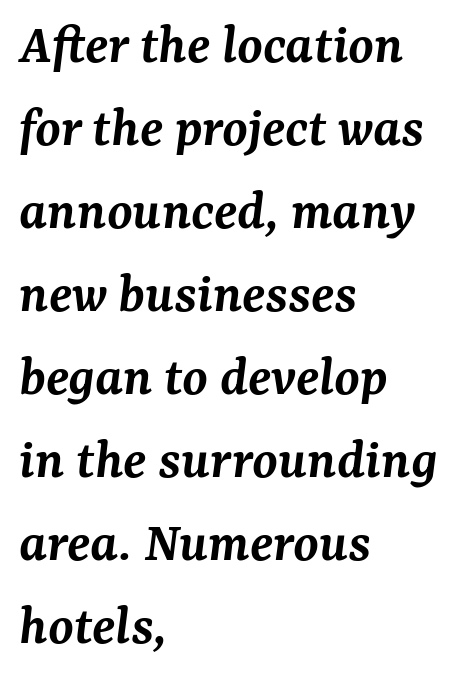
Q: Is the text bold? A: Semi-bold.
Q: Is the text italic (slanted)? A: Yes, it leans right by about 7 degrees.
Q: Is the typeface a serif or a sans-serif typeface? A: Serif.
Q: Is the text underlined? A: No.
Q: How is the paragraph aligned? A: Left-aligned.
Q: Is the spacing between letters normal or unusually wide? A: Normal.
Q: Is the spacing between lines tight, normal or loose? A: Normal.
Q: Width (condensed, normal, or wide)? A: Normal.
Q: Stroke contrast? A: Medium.
Q: x-height? A: Medium.
Q: Monospaced? A: No.
